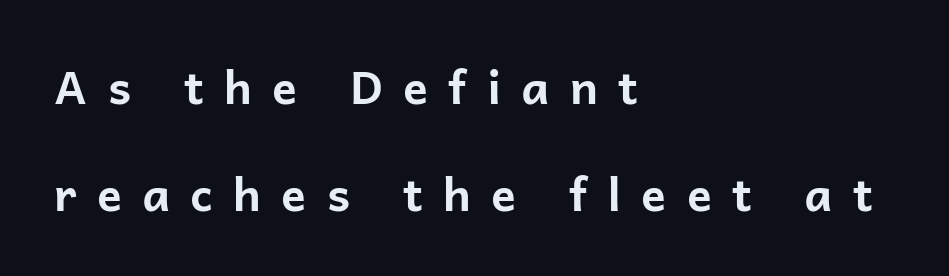
Q: Is the text bold? A: Yes.
Q: Is the text italic (slanted)? A: No, it is upright.
Q: Is the typeface a serif or a sans-serif typeface? A: Sans-serif.
Q: Is the text underlined? A: No.
Q: How is the paragraph aligned? A: Left-aligned.
Q: Is the spacing between letters normal or unusually wide? A: Unusually wide.
Q: Is the spacing between lines tight, normal or loose? A: Loose.
Q: Width (condensed, normal, or wide)? A: Normal.
Q: Stroke contrast? A: Low.
Q: x-height? A: Medium.
Q: Monospaced? A: No.
